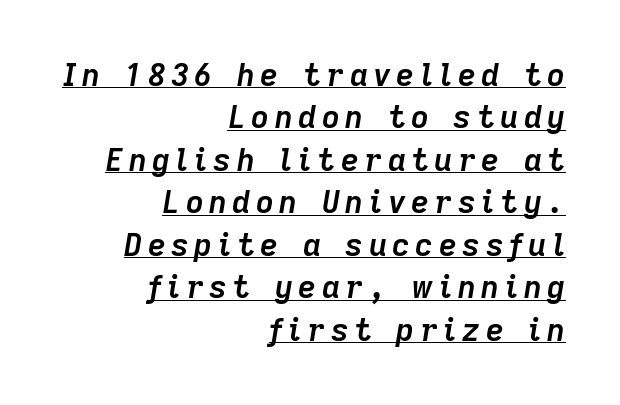
{"italic": "yes", "lean": "right", "slant_degrees": 9, "bold": "yes", "weight": "semibold", "width": "normal", "stroke_contrast": "low", "x_height": "medium", "monospaced": "no", "underline": "yes", "align": "right", "line_spacing": "normal", "line_spacing_ratio": 1.37, "glyph_px": 31}
